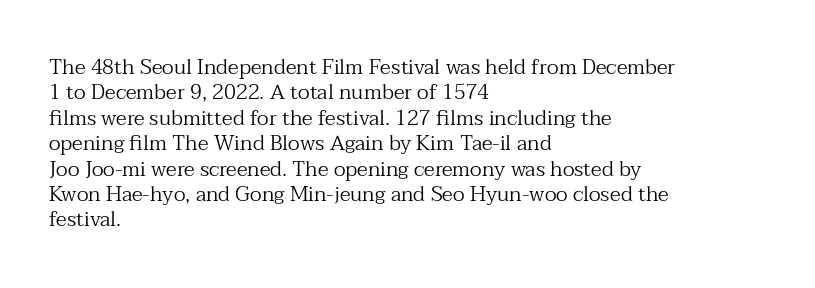
{"italic": "no", "bold": "no", "underline": "no", "align": "left", "line_spacing_ratio": 1.21, "letter_spacing": "normal", "letter_spacing_em": 0.0, "glyph_px": 21}
